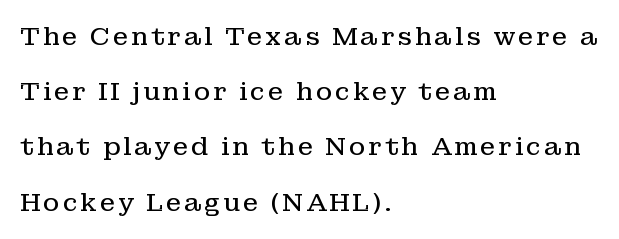
{"italic": "no", "bold": "no", "underline": "no", "align": "left", "line_spacing": "loose", "line_spacing_ratio": 2.21, "glyph_px": 25}
